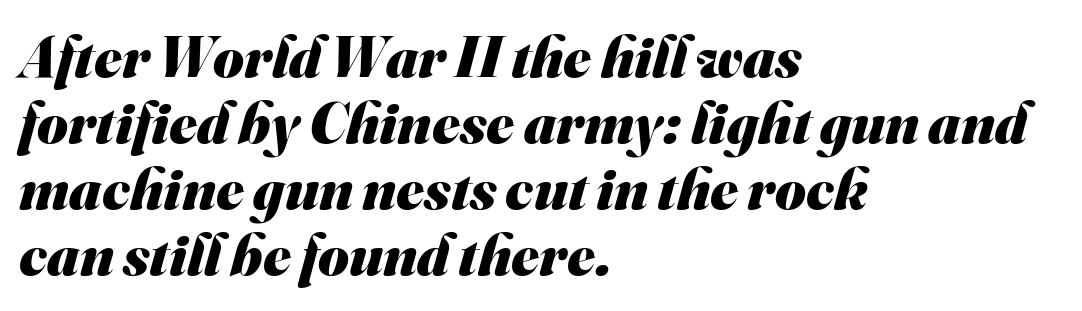
{"serif": "no", "bold": "yes", "weight": "heavy", "width": "normal", "stroke_contrast": "medium", "x_height": "small", "monospaced": "no", "underline": "no", "align": "left", "line_spacing": "tight", "line_spacing_ratio": 1.12, "letter_spacing": "normal", "letter_spacing_em": 0.0, "glyph_px": 59}
